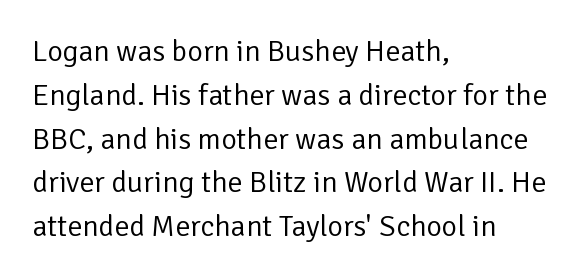
The lines are quadded left. The letters advance in unequal steps, a hallmark of proportional type. Tracking value appears to be zero — textbook default spacing. Compared with a typical body face, this is equally light or lighter still. Tall strokes in this sample are plumb rather than angled.
